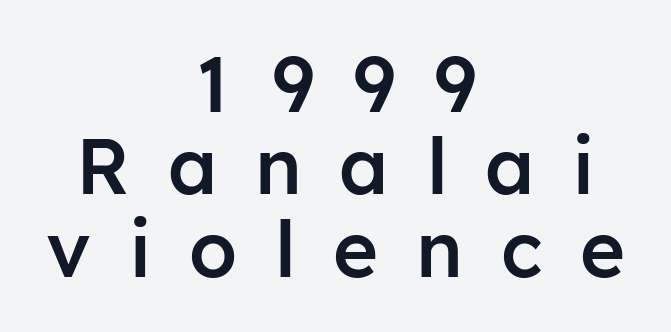
The image shows 77 px semibold sans-serif type, upright; set centered, tight line spacing (1.07x), unusually wide letter spacing (+0.49 em), not underlined; low stroke contrast and a medium x-height.
